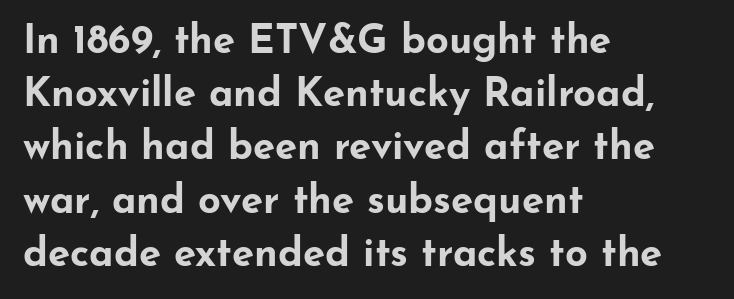
{"serif": "no", "italic": "no", "bold": "yes", "weight": "bold", "width": "wide", "stroke_contrast": "low", "x_height": "small", "monospaced": "no", "underline": "no", "align": "left", "line_spacing": "normal", "line_spacing_ratio": 1.33, "letter_spacing": "normal", "letter_spacing_em": 0.0, "glyph_px": 40}
